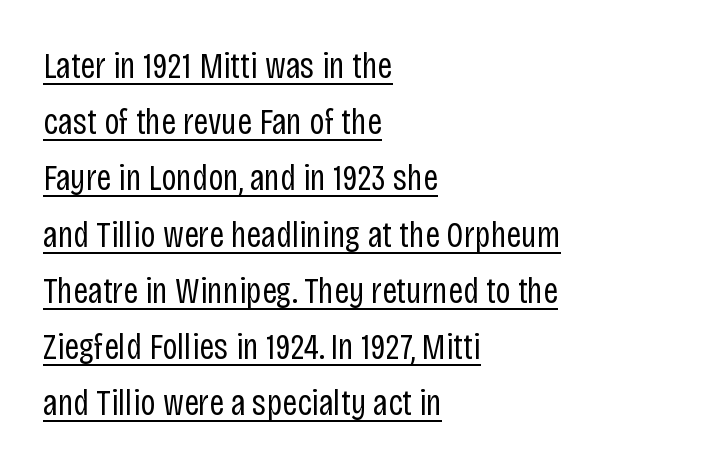
The image shows 37 px regular-weight, condensed sans-serif type, upright; set left-aligned, normal line spacing (1.52x), normal letter spacing, underlined; low stroke contrast and a large x-height.
